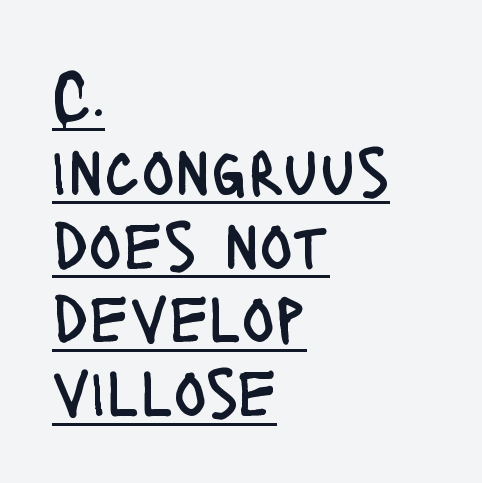
The axis of the letterforms is exactly vertical. How would I describe the line gaps? Narrow and economical. Reading down the block, your eye returns to a fixed left position each line. Unlike a traditional serif, this face leaves its strokes unadorned. Notice how a bar underscores the lettering throughout.
